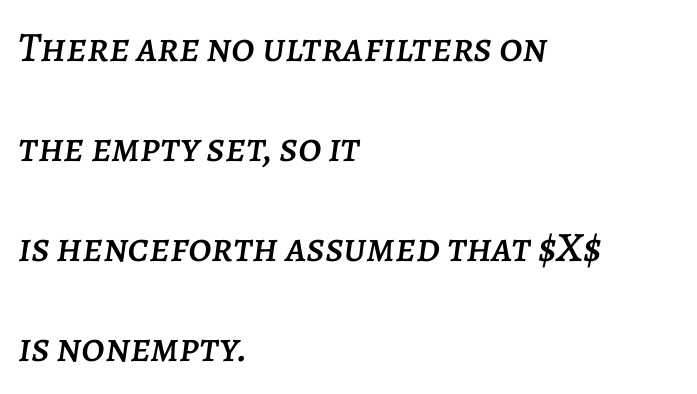
Q: Is the text italic (slanted)? A: Yes, it leans right by about 7 degrees.
Q: Is the text underlined? A: No.
Q: How is the paragraph aligned? A: Left-aligned.
Q: Is the spacing between letters normal or unusually wide? A: Normal.
Q: Is the spacing between lines tight, normal or loose? A: Loose.
Q: Width (condensed, normal, or wide)? A: Normal.
Q: Stroke contrast? A: Low.
Q: x-height? A: Large.
Q: Monospaced? A: No.
